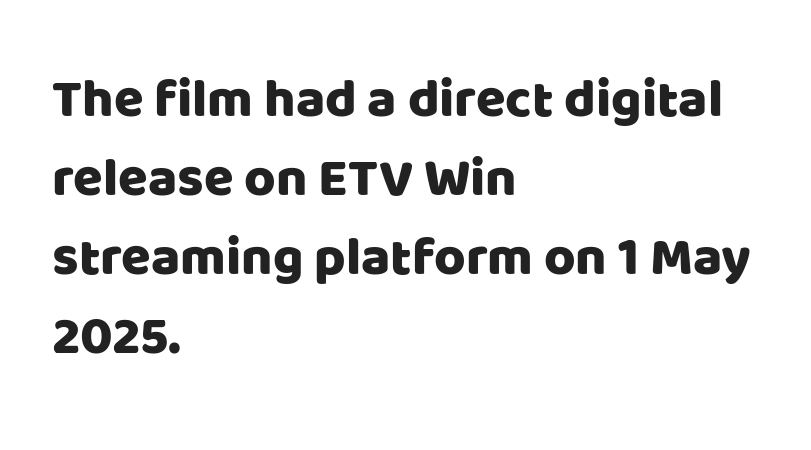
The image shows 54 px sans-serif type, upright; set left-aligned, normal line spacing (1.46x), normal letter spacing, not underlined; low stroke contrast and a large x-height.
